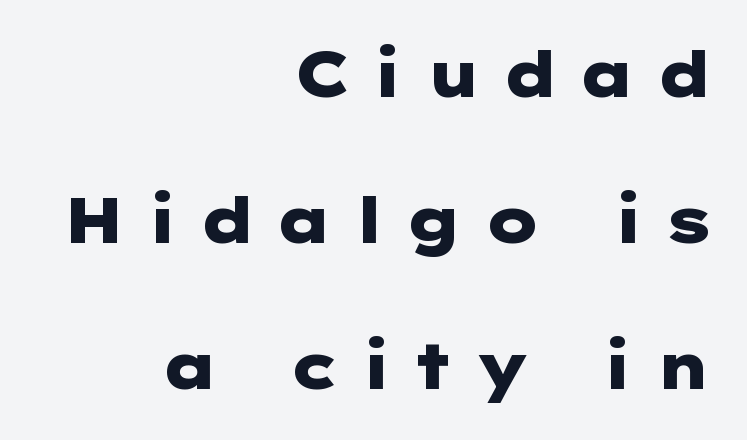
Q: Is the text bold? A: Yes.
Q: Is the text italic (slanted)? A: No, it is upright.
Q: Is the typeface a serif or a sans-serif typeface? A: Sans-serif.
Q: Is the text underlined? A: No.
Q: How is the paragraph aligned? A: Right-aligned.
Q: Is the spacing between letters normal or unusually wide? A: Unusually wide.
Q: Is the spacing between lines tight, normal or loose? A: Loose.
Q: Width (condensed, normal, or wide)? A: Wide.
Q: Stroke contrast? A: Low.
Q: x-height? A: Medium.
